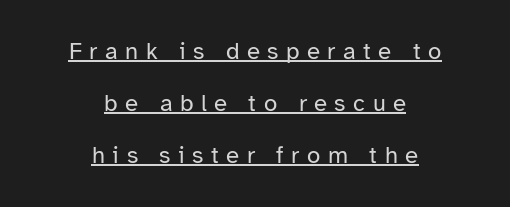
Q: Is the text bold? A: No.
Q: Is the text italic (slanted)? A: No, it is upright.
Q: Is the text underlined? A: Yes.
Q: How is the paragraph aligned? A: Centered.
Q: Is the spacing between letters normal or unusually wide? A: Unusually wide.
Q: Is the spacing between lines tight, normal or loose? A: Loose.
